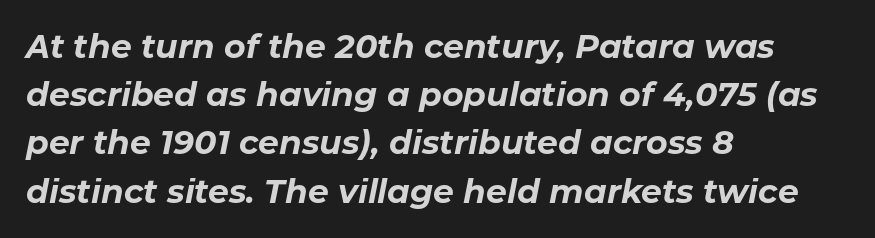
The gap between lines stays unmarked. This sample has the flowing, uneven cadence of proportional lettering. A classic flush-left, rag-right setting is used for this passage. Style check: oblique. Compared with an ordinary text face, these strokes are far heavier — a full bold. Baseline-to-baseline distance is the conventional proportion of letter height.
